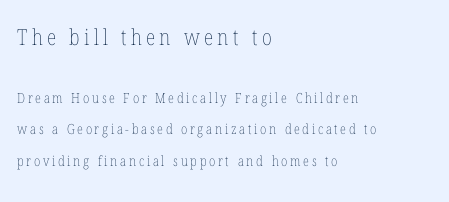
The image shows 22 px text type, upright; set left-aligned, loose line spacing (2.27x), not underlined; the first (top) block is 1.57x larger.
